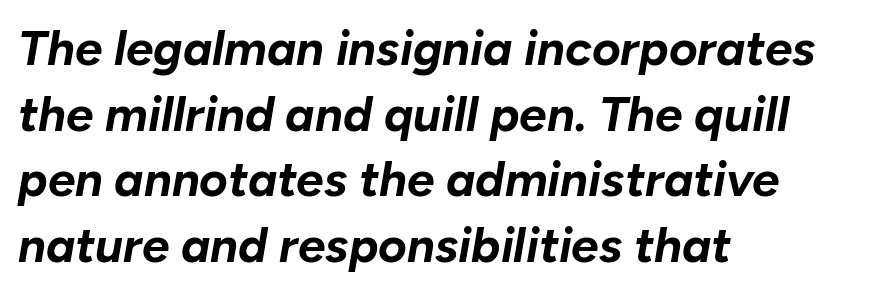
The image shows 49 px bold type, italic (leaning right); set left-aligned, normal line spacing (1.34x), normal letter spacing, not underlined; low stroke contrast and a medium x-height.
